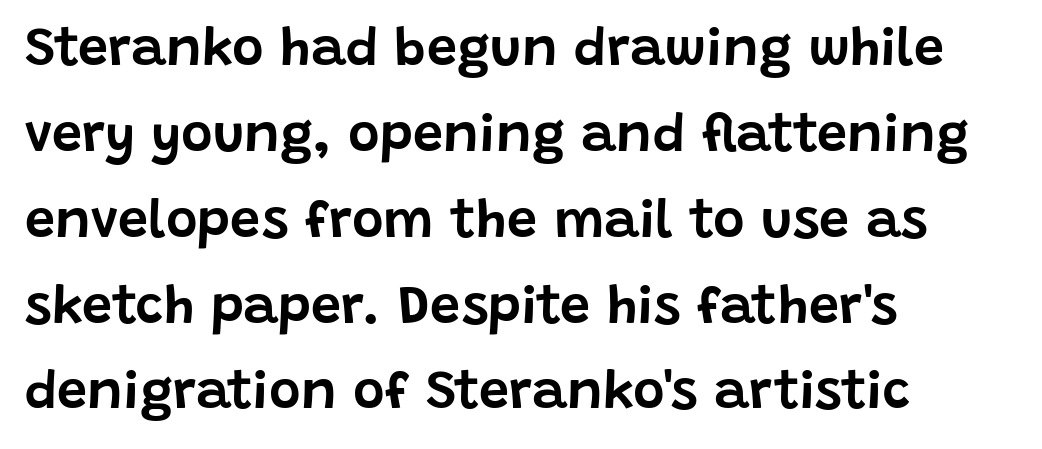
Q: Is the text italic (slanted)? A: No, it is upright.
Q: Is the typeface a serif or a sans-serif typeface? A: Sans-serif.
Q: Is the text underlined? A: No.
Q: How is the paragraph aligned? A: Left-aligned.
Q: Is the spacing between letters normal or unusually wide? A: Normal.
Q: Is the spacing between lines tight, normal or loose? A: Normal.
Q: Width (condensed, normal, or wide)? A: Normal.
Q: Stroke contrast? A: Low.
Q: x-height? A: Large.
Q: Monospaced? A: No.
